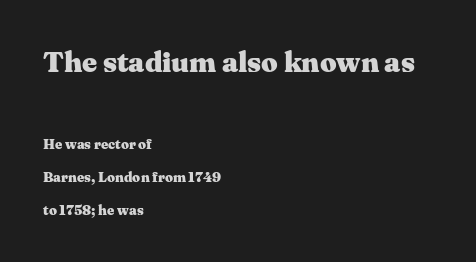
The image shows 29 px heavy, wide serif type, upright; set left-aligned, loose line spacing (2.36x), normal letter spacing, not underlined; the first (top) block is 2.07x larger; medium stroke contrast and a medium x-height.
